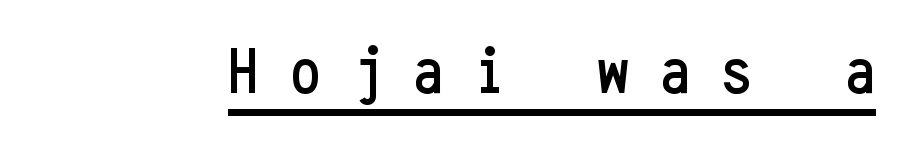
Think of a typewriter: that constant character pitch is what you see here. Each word looks stretched out because of the extra space between its letters. This sample uses a sans-serif face. This is the regular roman posture of the typeface.
